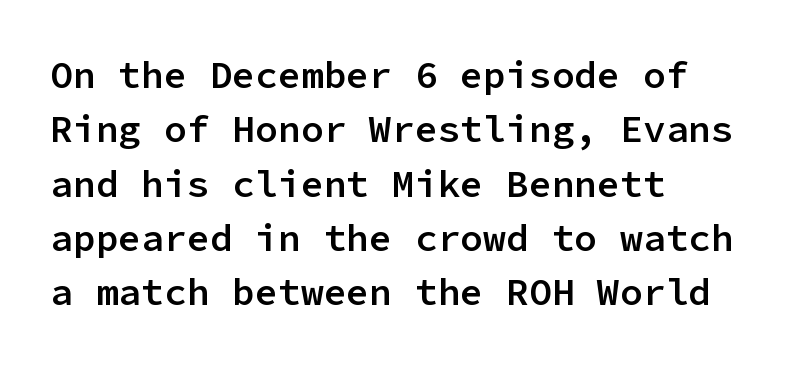
{"serif": "no", "italic": "no", "bold": "semi", "weight": "semibold", "width": "normal", "stroke_contrast": "low", "x_height": "medium", "monospaced": "yes", "underline": "no", "align": "left", "line_spacing": "normal", "line_spacing_ratio": 1.43, "letter_spacing": "normal", "letter_spacing_em": 0.0, "glyph_px": 38}
